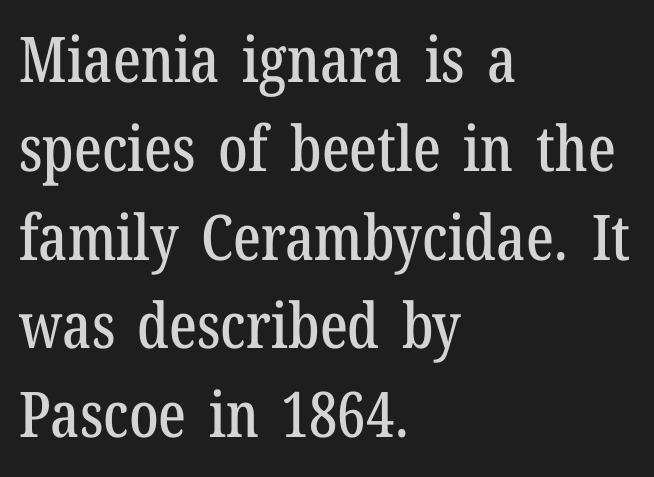
Q: Is the text italic (slanted)? A: No, it is upright.
Q: Is the typeface a serif or a sans-serif typeface? A: Serif.
Q: Is the text underlined? A: No.
Q: How is the paragraph aligned? A: Left-aligned.
Q: Is the spacing between letters normal or unusually wide? A: Normal.
Q: Is the spacing between lines tight, normal or loose? A: Normal.
Q: Width (condensed, normal, or wide)? A: Condensed.
Q: Stroke contrast? A: Low.
Q: x-height? A: Medium.
Q: Monospaced? A: No.
